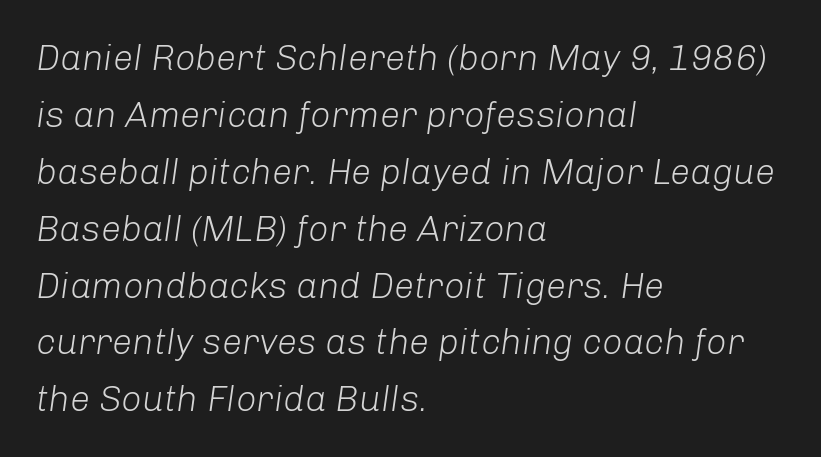
Q: Is the text bold? A: No.
Q: Is the text italic (slanted)? A: Yes, it leans right by about 8 degrees.
Q: Is the text underlined? A: No.
Q: How is the paragraph aligned? A: Left-aligned.
Q: Is the spacing between letters normal or unusually wide? A: Normal.
Q: Is the spacing between lines tight, normal or loose? A: Normal.
Q: Width (condensed, normal, or wide)? A: Normal.
Q: Stroke contrast? A: Low.
Q: x-height? A: Medium.
Q: Monospaced? A: No.
